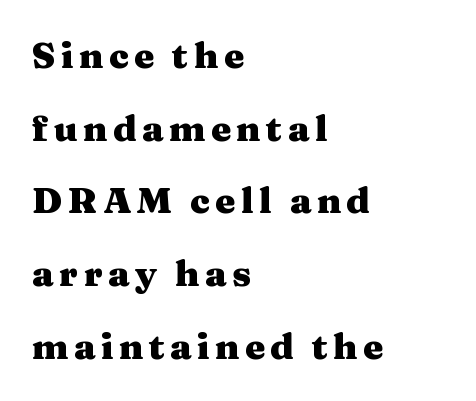
Q: Is the text bold? A: Yes.
Q: Is the text italic (slanted)? A: No, it is upright.
Q: Is the typeface a serif or a sans-serif typeface? A: Serif.
Q: Is the text underlined? A: No.
Q: How is the paragraph aligned? A: Left-aligned.
Q: Is the spacing between lines tight, normal or loose? A: Loose.
Q: Width (condensed, normal, or wide)? A: Wide.
Q: Stroke contrast? A: Medium.
Q: x-height? A: Medium.
Q: Monospaced? A: No.
